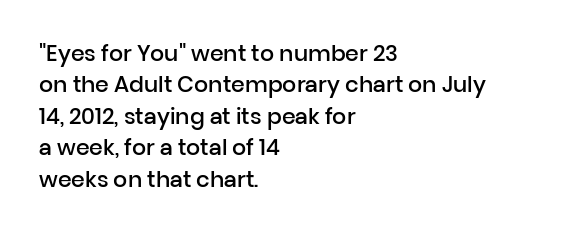
The image shows 22 px text type, upright; set left-aligned, normal line spacing (1.43x), normal letter spacing, not underlined.
